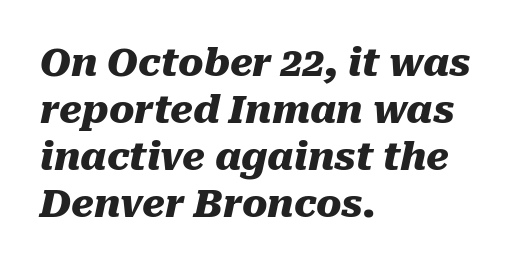
The typography opts for an oblique posture over an upright one. Plain, unruled lines of type. The ragged edge is on the right, which tells us the setting is flush left. Emphasis by weight is at full strength: bold. This sample has the flowing, uneven cadence of proportional lettering.
